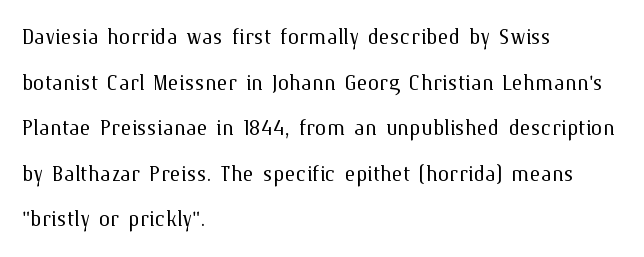
The image shows 29 px light type, upright; set left-aligned, normal line spacing (1.57x), normal letter spacing, not underlined; medium stroke contrast and a medium x-height.
